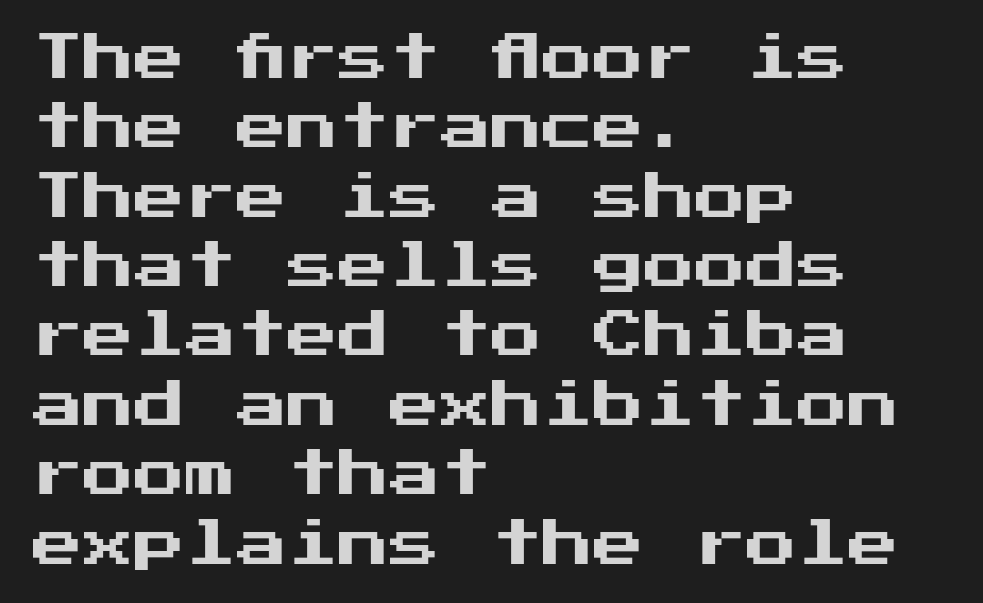
Q: Is the text italic (slanted)? A: No, it is upright.
Q: Is the typeface a serif or a sans-serif typeface? A: Sans-serif.
Q: Is the text underlined? A: No.
Q: How is the paragraph aligned? A: Left-aligned.
Q: Is the spacing between letters normal or unusually wide? A: Normal.
Q: Is the spacing between lines tight, normal or loose? A: Normal.
Q: Width (condensed, normal, or wide)? A: Normal.
Q: Stroke contrast? A: Medium.
Q: x-height? A: Medium.
